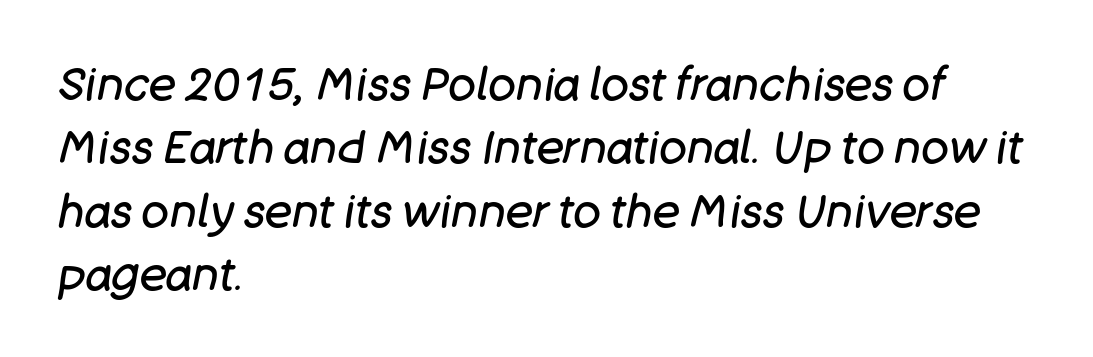
Q: Is the text bold? A: No.
Q: Is the text italic (slanted)? A: Yes, it leans right by about 11 degrees.
Q: Is the text underlined? A: No.
Q: How is the paragraph aligned? A: Left-aligned.
Q: Is the spacing between letters normal or unusually wide? A: Normal.
Q: Is the spacing between lines tight, normal or loose? A: Normal.
Q: Width (condensed, normal, or wide)? A: Normal.
Q: Stroke contrast? A: Low.
Q: x-height? A: Large.
Q: Monospaced? A: No.
